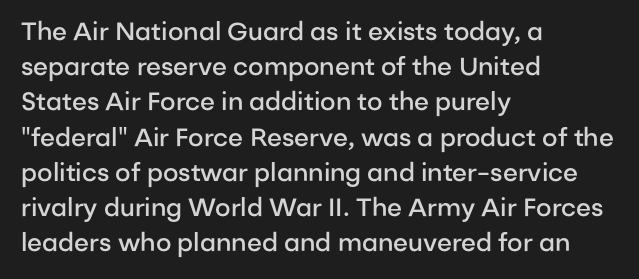
{"italic": "no", "bold": "semi", "underline": "no", "align": "left", "line_spacing": "normal", "line_spacing_ratio": 1.41, "letter_spacing": "normal", "letter_spacing_em": 0.0, "glyph_px": 25}
